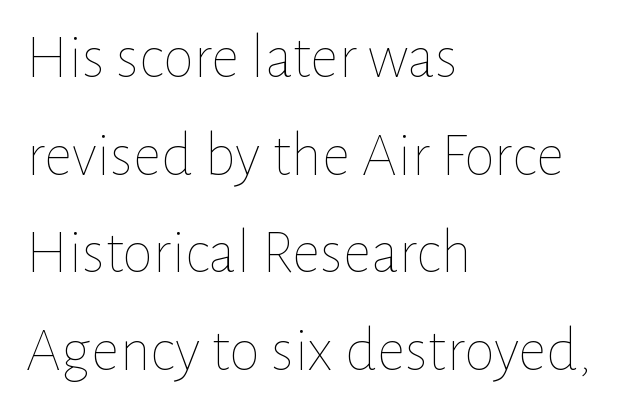
The image shows 63 px thin type, upright; set left-aligned, normal line spacing (1.55x), normal letter spacing, not underlined; low stroke contrast and a medium x-height.
